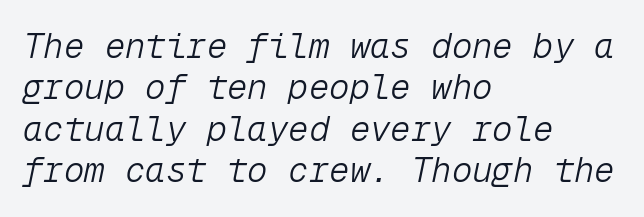
{"italic": "yes", "lean": "right", "slant_degrees": 12, "bold": "no", "weight": "light", "width": "normal", "stroke_contrast": "low", "x_height": "medium", "monospaced": "yes", "underline": "no", "align": "left", "line_spacing_ratio": 1.22, "letter_spacing": "normal", "letter_spacing_em": 0.0, "glyph_px": 34}
